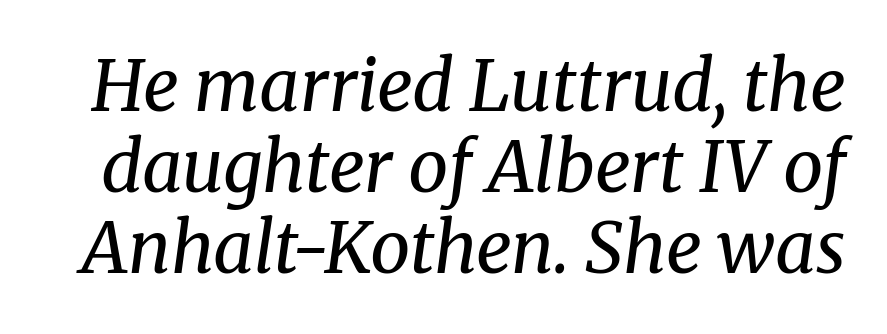
The lines are packed closely together with very little leading. Each letter keeps its own natural width here, so spacing adapts to shape. The glyphs in this specimen are seriffed. The passage shown is not underscored anywhere. You could call the tracking neutral — neither tight nor loose. It's the slanting kind of type.
